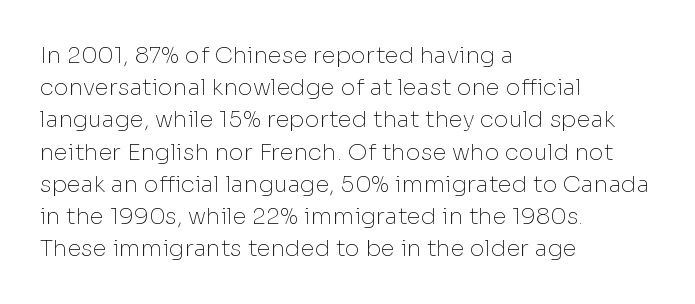
Regarding leading, the lines here are spaced in the standard way. The setting favours the left margin, as ordinary paragraphs usually do. The typeface has the unassuming heft of standard copy or less. The tracking reads as untouched default to a designer's eye. Type without underlining. Vertical strokes here are truly vertical.
